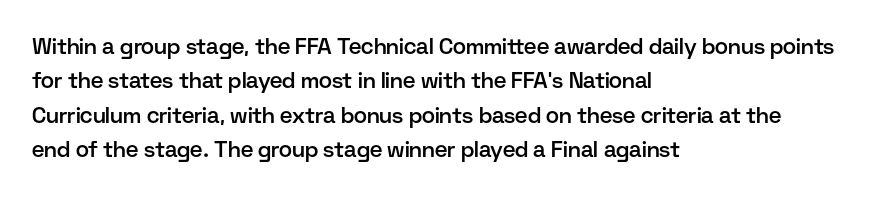
Q: Is the text bold? A: Semi-bold.
Q: Is the text italic (slanted)? A: No, it is upright.
Q: Is the text underlined? A: No.
Q: How is the paragraph aligned? A: Left-aligned.
Q: Is the spacing between letters normal or unusually wide? A: Normal.
Q: Is the spacing between lines tight, normal or loose? A: Normal.
